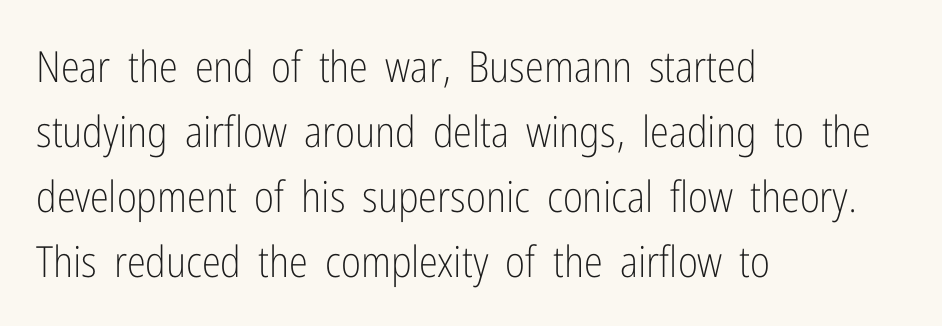
{"serif": "no", "italic": "no", "bold": "no", "weight": "light", "width": "condensed", "stroke_contrast": "low", "x_height": "medium", "monospaced": "no", "underline": "no", "align": "left", "line_spacing": "normal", "line_spacing_ratio": 1.51, "letter_spacing": "normal", "letter_spacing_em": 0.0, "glyph_px": 43}
